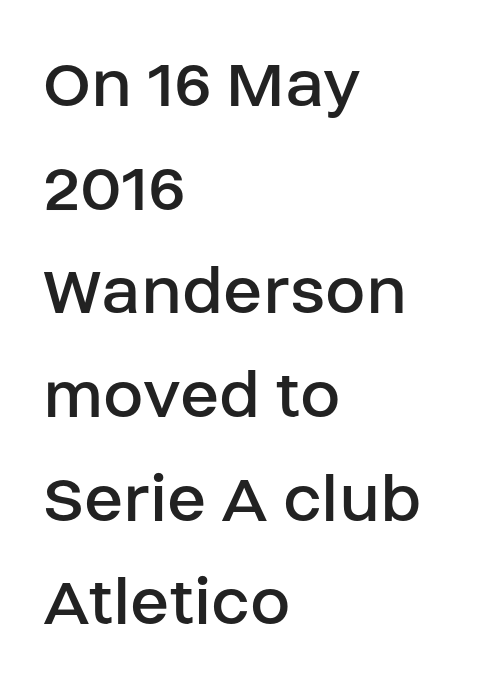
The image shows 73 px regular-weight sans-serif type, upright; set left-aligned, normal line spacing (1.42x), normal letter spacing, not underlined; low stroke contrast and a large x-height.
